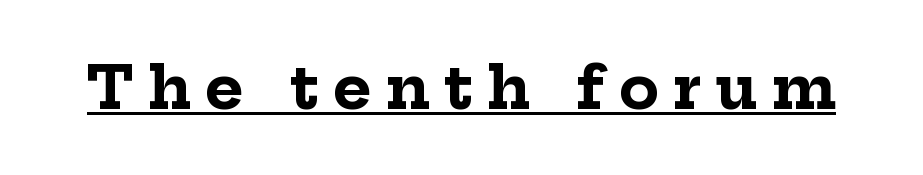
Q: Is the text bold? A: Yes.
Q: Is the text italic (slanted)? A: No, it is upright.
Q: Is the typeface a serif or a sans-serif typeface? A: Serif.
Q: Is the text underlined? A: Yes.
Q: Is the spacing between letters normal or unusually wide? A: Unusually wide.
Q: Width (condensed, normal, or wide)? A: Normal.
Q: Stroke contrast? A: Low.
Q: x-height? A: Medium.
Q: Monospaced? A: No.
